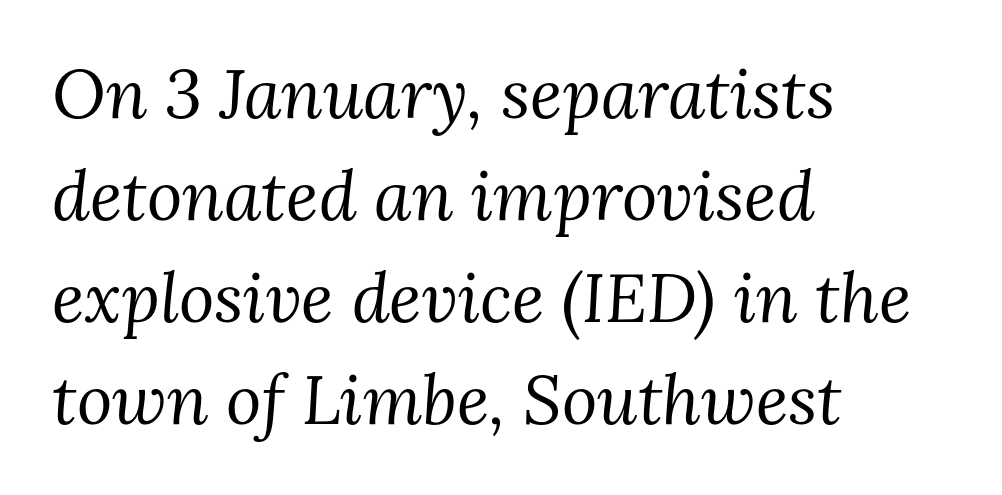
{"serif": "yes", "italic": "yes", "lean": "right", "slant_degrees": 3, "bold": "no", "weight": "regular", "width": "normal", "stroke_contrast": "medium", "x_height": "medium", "monospaced": "no", "underline": "no", "align": "left", "line_spacing": "normal", "line_spacing_ratio": 1.5, "letter_spacing": "normal", "letter_spacing_em": 0.0, "glyph_px": 68}
